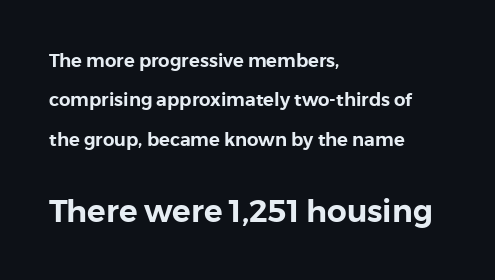
{"serif": "no", "italic": "no", "width": "normal", "x_height": "medium", "monospaced": "no", "underline": "no", "align": "left", "line_spacing": "loose", "line_spacing_ratio": 2.19, "letter_spacing": "normal", "letter_spacing_em": 0.0, "larger_block": "second", "size_ratio": 1.72, "glyph_px": 31}
